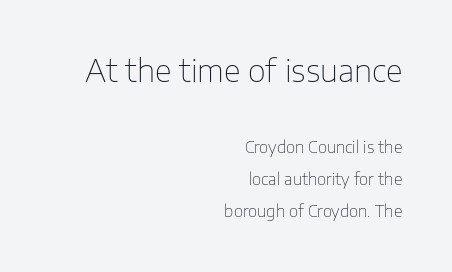
Q: Is the text bold? A: No.
Q: Is the text italic (slanted)? A: No, it is upright.
Q: Is the typeface a serif or a sans-serif typeface? A: Sans-serif.
Q: Is the text underlined? A: No.
Q: How is the paragraph aligned? A: Right-aligned.
Q: Is the spacing between letters normal or unusually wide? A: Normal.
Q: Is the spacing between lines tight, normal or loose? A: Loose.
Q: Which block of text is set in a larger size, the first (top) or the second (bottom)? A: The first (top) one.
Q: Width (condensed, normal, or wide)? A: Normal.
Q: Stroke contrast? A: Low.
Q: x-height? A: Medium.
Q: Monospaced? A: No.
